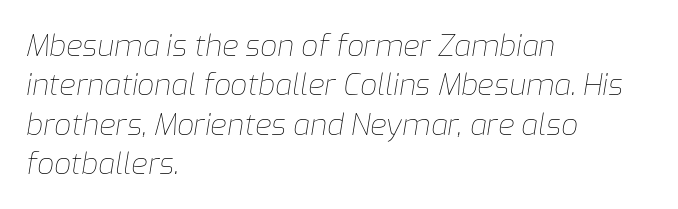
You could not count columns in this text — the font is proportionally spaced. A classic flush-left, rag-right setting is used for this passage. This sample uses an oblique cut, with every glyph tilted off the vertical. Heft: none added — not bold. Summary of vertical rhythm: regular, with standard interline spacing. The passage shown has conventional tracking throughout.
